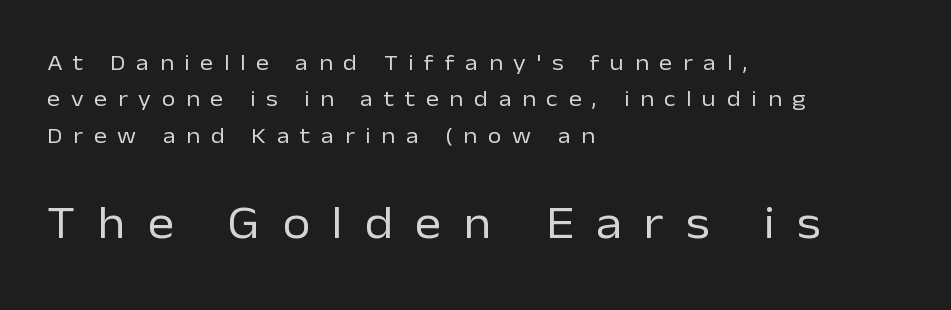
{"serif": "no", "italic": "no", "bold": "no", "weight": "regular", "width": "normal", "stroke_contrast": "low", "x_height": "medium", "monospaced": "no", "underline": "no", "align": "left", "line_spacing": "normal", "line_spacing_ratio": 1.65, "letter_spacing": "wide", "letter_spacing_em": 0.49, "larger_block": "second", "size_ratio": 2.05, "glyph_px": 45}
